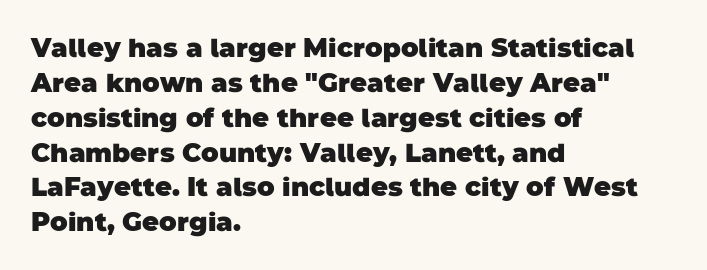
The image shows 26 px bold type; set left-aligned, normal line spacing (1.34x), normal letter spacing, not underlined.
